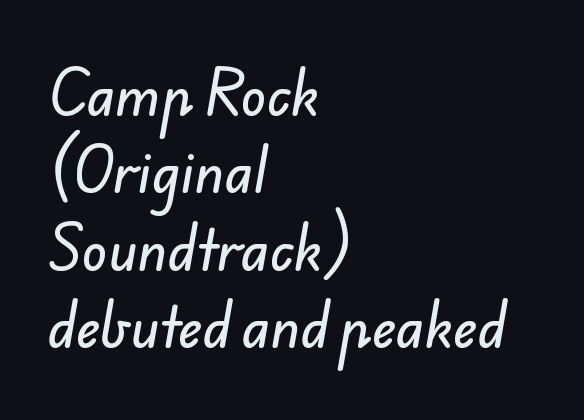
{"serif": "no", "width": "normal", "stroke_contrast": "low", "x_height": "small", "monospaced": "no", "underline": "no", "align": "left", "line_spacing": "normal", "line_spacing_ratio": 1.46, "letter_spacing": "normal", "letter_spacing_em": 0.0, "glyph_px": 53}
